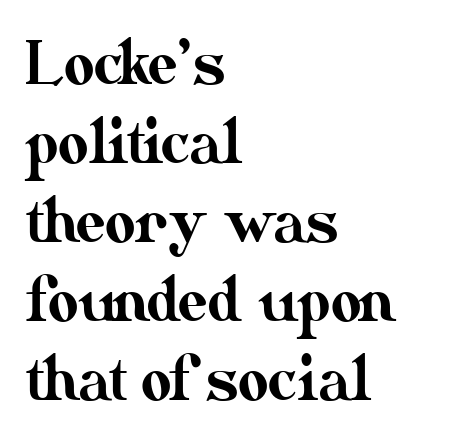
The image shows 59 px text type, upright; set left-aligned, normal line spacing (1.34x), normal letter spacing, not underlined; medium stroke contrast and a small x-height.
